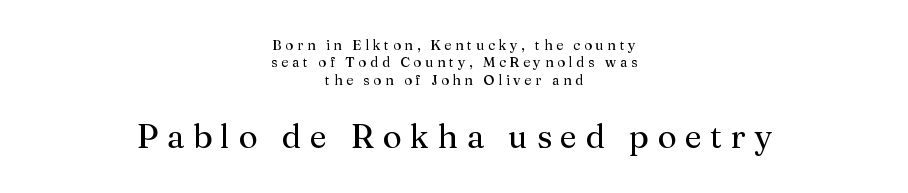
{"serif": "yes", "italic": "no", "bold": "no", "weight": "regular", "width": "normal", "stroke_contrast": "medium", "x_height": "medium", "monospaced": "no", "underline": "no", "align": "center", "line_spacing": "normal", "line_spacing_ratio": 1.25, "letter_spacing": "wide", "letter_spacing_em": 0.26, "larger_block": "second", "size_ratio": 2.36, "glyph_px": 33}
